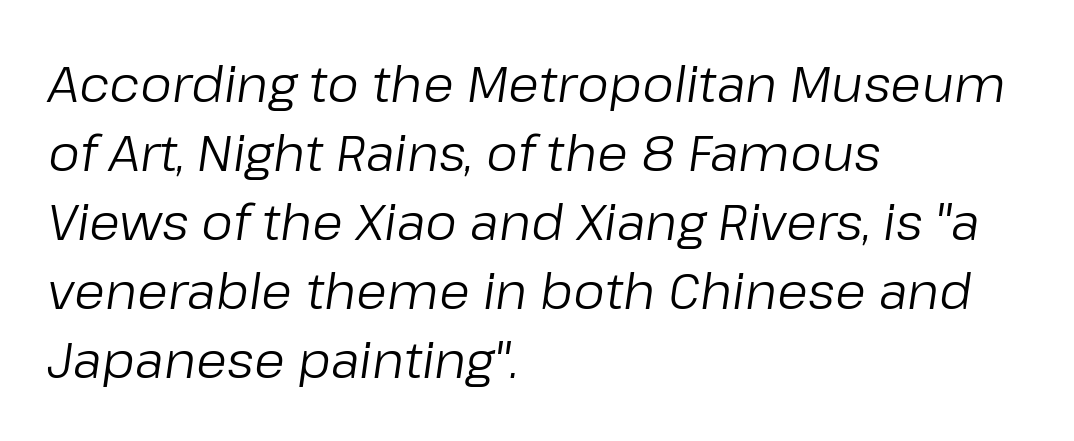
Q: Is the text bold? A: No.
Q: Is the text italic (slanted)? A: Yes, it leans right by about 8 degrees.
Q: Is the text underlined? A: No.
Q: How is the paragraph aligned? A: Left-aligned.
Q: Is the spacing between letters normal or unusually wide? A: Normal.
Q: Is the spacing between lines tight, normal or loose? A: Normal.
Q: Width (condensed, normal, or wide)? A: Normal.
Q: Stroke contrast? A: Low.
Q: x-height? A: Medium.
Q: Monospaced? A: No.
